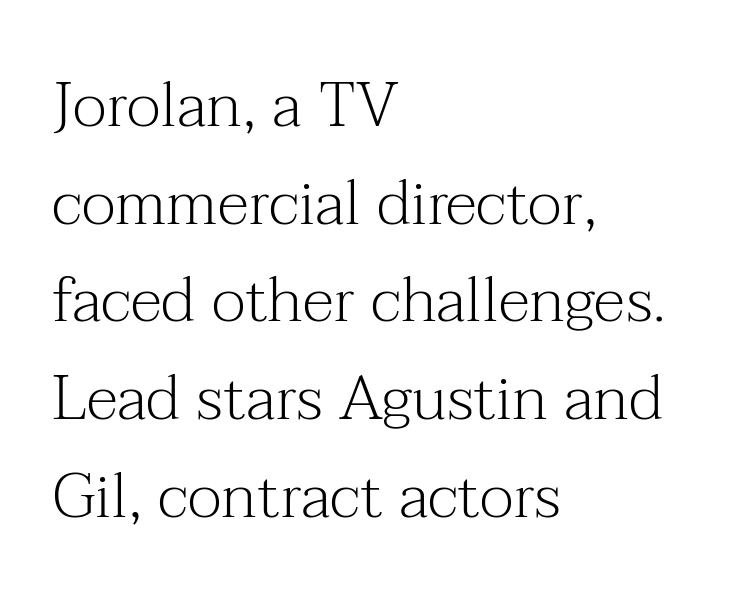
Q: Is the text bold? A: No.
Q: Is the text italic (slanted)? A: No, it is upright.
Q: Is the typeface a serif or a sans-serif typeface? A: Serif.
Q: Is the text underlined? A: No.
Q: How is the paragraph aligned? A: Left-aligned.
Q: Is the spacing between letters normal or unusually wide? A: Normal.
Q: Is the spacing between lines tight, normal or loose? A: Normal.
Q: Width (condensed, normal, or wide)? A: Normal.
Q: Stroke contrast? A: Medium.
Q: x-height? A: Medium.
Q: Monospaced? A: No.
